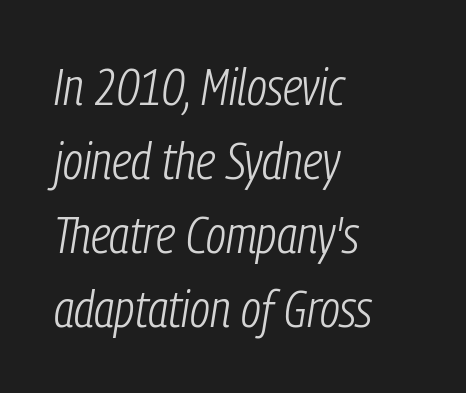
Q: Is the text bold? A: No.
Q: Is the text italic (slanted)? A: Yes, it leans right by about 9 degrees.
Q: Is the text underlined? A: No.
Q: How is the paragraph aligned? A: Left-aligned.
Q: Is the spacing between letters normal or unusually wide? A: Normal.
Q: Is the spacing between lines tight, normal or loose? A: Normal.
Q: Width (condensed, normal, or wide)? A: Condensed.
Q: Stroke contrast? A: Low.
Q: x-height? A: Medium.
Q: Monospaced? A: No.
